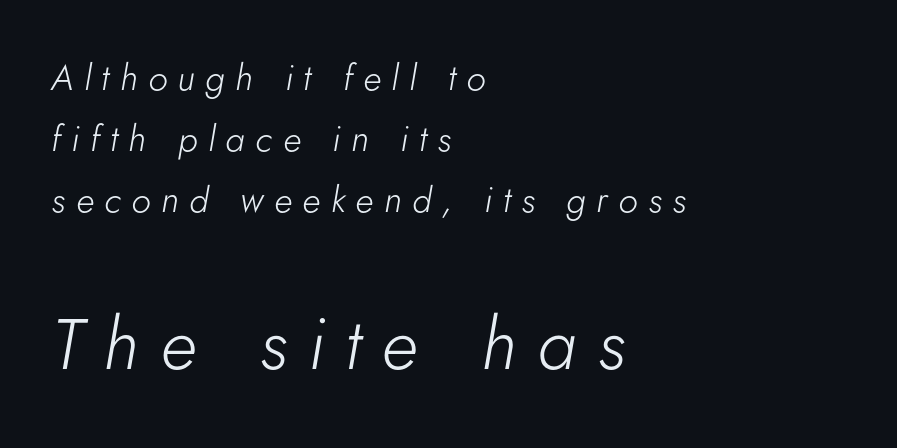
{"italic": "yes", "lean": "right", "slant_degrees": 5, "bold": "no", "weight": "light", "width": "normal", "stroke_contrast": "low", "x_height": "small", "monospaced": "no", "underline": "no", "align": "left", "line_spacing": "normal", "line_spacing_ratio": 1.69, "letter_spacing": "wide", "letter_spacing_em": 0.29, "larger_block": "second", "size_ratio": 2.0, "glyph_px": 72}
